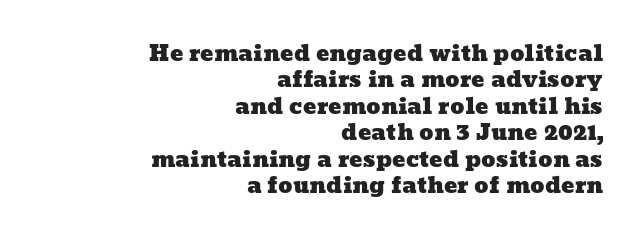
{"underline": "no", "align": "right", "line_spacing_ratio": 1.2, "letter_spacing": "normal", "letter_spacing_em": 0.0, "glyph_px": 22}
